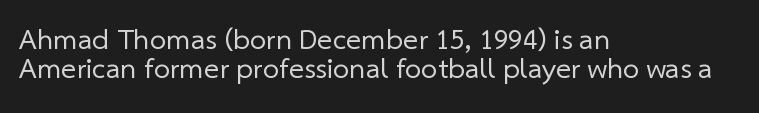
{"serif": "no", "bold": "no", "weight": "regular", "width": "normal", "stroke_contrast": "low", "x_height": "medium", "monospaced": "no", "underline": "no", "align": "left", "line_spacing": "tight", "line_spacing_ratio": 0.99, "letter_spacing": "normal", "letter_spacing_em": 0.0, "glyph_px": 29}
